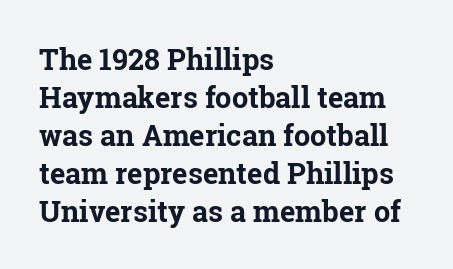
This sample has the flowing, uneven cadence of proportional lettering. The lines sit at an ordinary, default distance from one another. Which margin do the lines hug? The left one — the right edge is uneven. The font family rendered here belongs to the serif group. If you drew a line through each stem, it would be perfectly vertical. Glance below the letters and you will spot only blank space.
